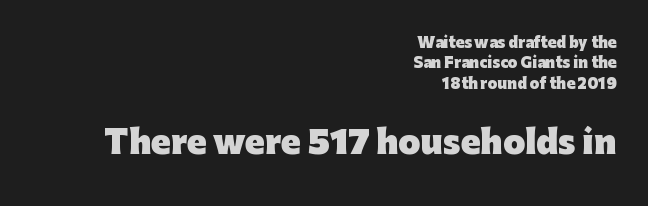
Q: Is the text bold? A: Yes.
Q: Is the text italic (slanted)? A: No, it is upright.
Q: Is the typeface a serif or a sans-serif typeface? A: Sans-serif.
Q: Is the text underlined? A: No.
Q: How is the paragraph aligned? A: Right-aligned.
Q: Is the spacing between letters normal or unusually wide? A: Normal.
Q: Is the spacing between lines tight, normal or loose? A: Normal.
Q: Which block of text is set in a larger size, the first (top) or the second (bottom)? A: The second (bottom) one.
Q: Width (condensed, normal, or wide)? A: Normal.
Q: Stroke contrast? A: Low.
Q: x-height? A: Medium.
Q: Monospaced? A: No.
